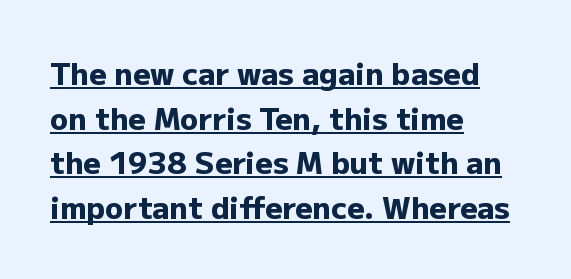
The image shows 30 px heavy sans-serif type, upright; set left-aligned, normal line spacing (1.49x), normal letter spacing, underlined; low stroke contrast and a medium x-height.
